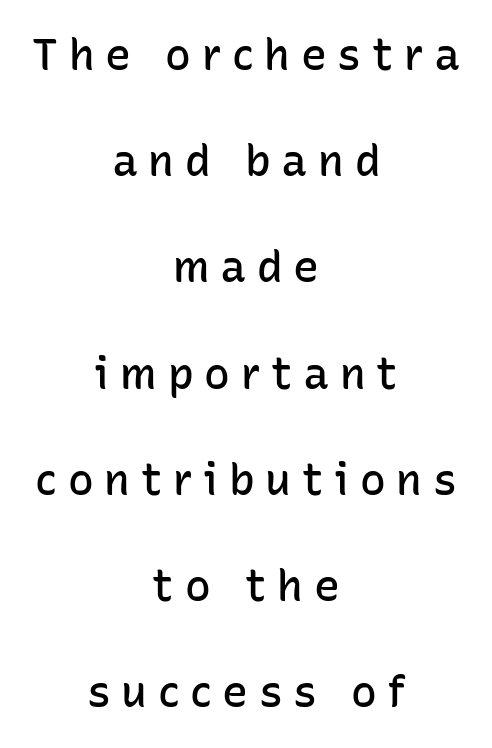
{"serif": "no", "italic": "no", "bold": "semi", "weight": "semibold", "width": "normal", "stroke_contrast": "low", "x_height": "medium", "monospaced": "no", "underline": "no", "align": "center", "line_spacing": "loose", "line_spacing_ratio": 2.47, "letter_spacing": "wide", "letter_spacing_em": 0.25, "glyph_px": 43}
